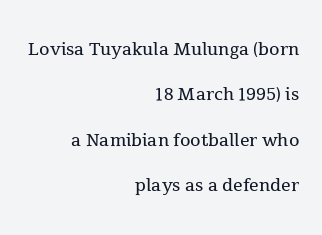
The image shows 24 px text type, upright; set right-aligned, line spacing 1.89x, normal letter spacing, not underlined.
